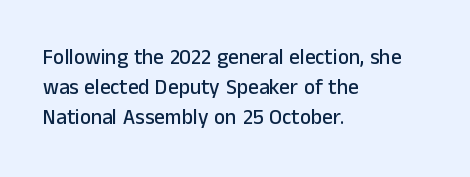
Q: Is the text italic (slanted)? A: No, it is upright.
Q: Is the text underlined? A: No.
Q: How is the paragraph aligned? A: Left-aligned.
Q: Is the spacing between letters normal or unusually wide? A: Normal.
Q: Is the spacing between lines tight, normal or loose? A: Normal.
